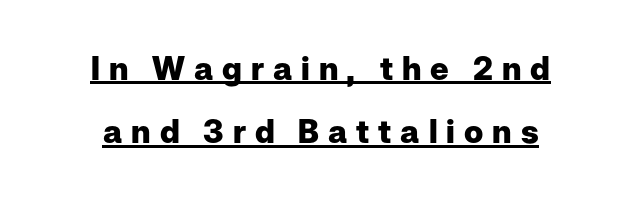
Q: Is the text bold? A: Yes.
Q: Is the text italic (slanted)? A: No, it is upright.
Q: Is the typeface a serif or a sans-serif typeface? A: Sans-serif.
Q: Is the text underlined? A: Yes.
Q: How is the paragraph aligned? A: Centered.
Q: Is the spacing between letters normal or unusually wide? A: Unusually wide.
Q: Is the spacing between lines tight, normal or loose? A: Loose.
Q: Width (condensed, normal, or wide)? A: Normal.
Q: Stroke contrast? A: Low.
Q: x-height? A: Medium.
Q: Monospaced? A: No.
